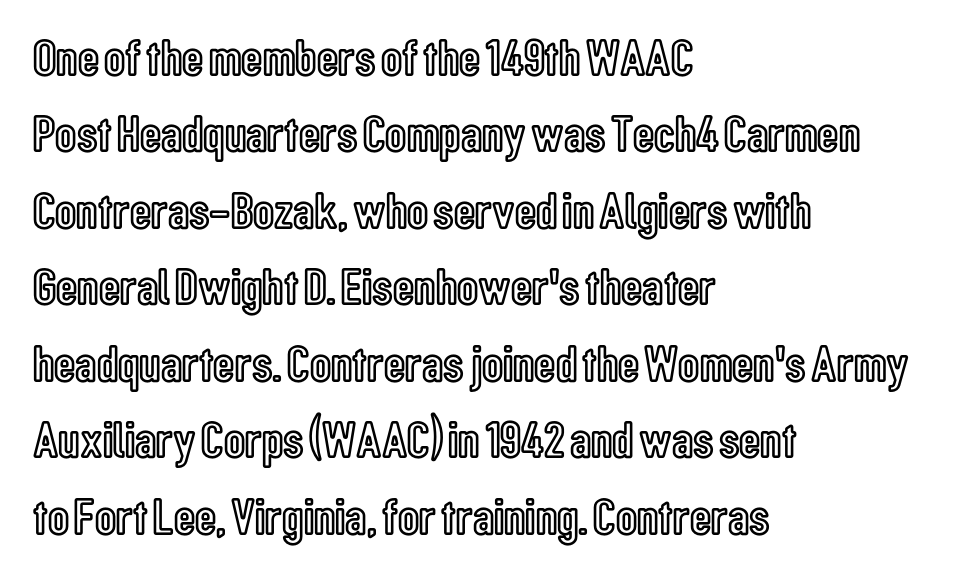
The image shows 52 px condensed type, upright; set left-aligned, normal line spacing (1.47x), normal letter spacing, not underlined; a medium x-height.
